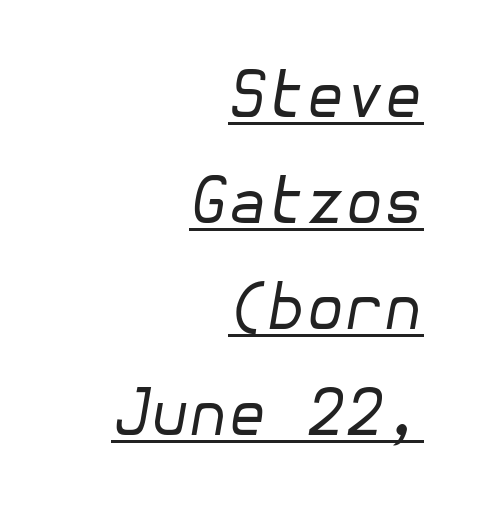
Q: Is the text bold? A: No.
Q: Is the text italic (slanted)? A: Yes, it leans right by about 10 degrees.
Q: Is the text underlined? A: Yes.
Q: How is the paragraph aligned? A: Right-aligned.
Q: Is the spacing between letters normal or unusually wide? A: Normal.
Q: Is the spacing between lines tight, normal or loose? A: Normal.
Q: Width (condensed, normal, or wide)? A: Normal.
Q: Stroke contrast? A: Low.
Q: x-height? A: Medium.
